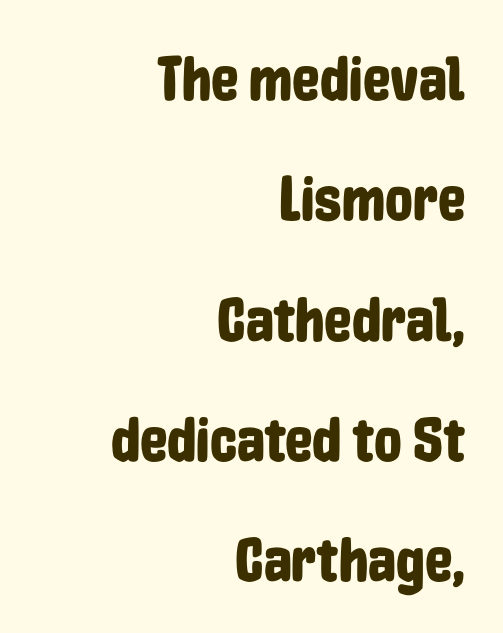
Q: Is the text italic (slanted)? A: No, it is upright.
Q: Is the typeface a serif or a sans-serif typeface? A: Sans-serif.
Q: Is the text underlined? A: No.
Q: How is the paragraph aligned? A: Right-aligned.
Q: Is the spacing between letters normal or unusually wide? A: Normal.
Q: Is the spacing between lines tight, normal or loose? A: Loose.
Q: Width (condensed, normal, or wide)? A: Condensed.
Q: Stroke contrast? A: Low.
Q: x-height? A: Medium.
Q: Monospaced? A: No.
